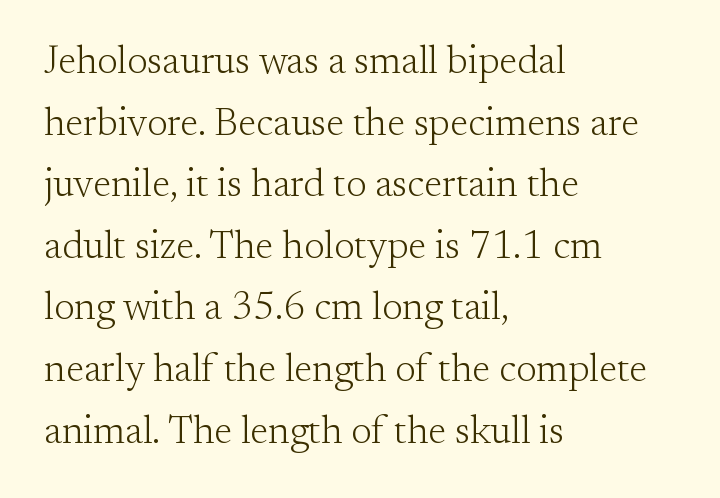
{"serif": "yes", "italic": "no", "bold": "no", "weight": "light", "width": "normal", "stroke_contrast": "medium", "x_height": "small", "monospaced": "no", "underline": "no", "align": "left", "line_spacing": "normal", "line_spacing_ratio": 1.58, "letter_spacing": "normal", "letter_spacing_em": 0.0, "glyph_px": 39}
